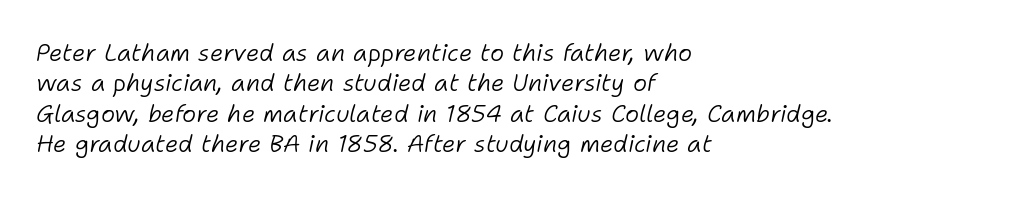
Emphasis-style slanted type is in use. The specimen omits any rule beneath the text block's lines. Ink coverage per letter is moderate at most. Horizontally, the lines are justified to the leading edge only. Between one letter and the next there's only the usual sliver of space. A typesetter would call this leading conventional body-copy spacing.
